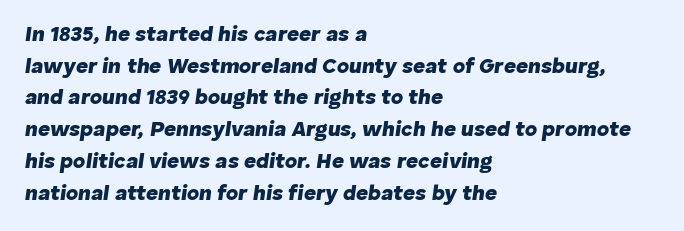
The image shows 21 px bold type, italic (leaning right); set left-aligned, normal line spacing (1.51x), normal letter spacing, not underlined.
